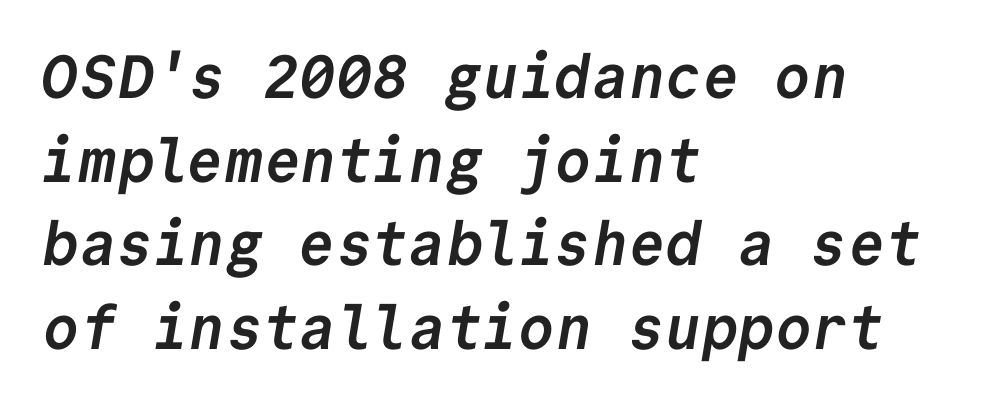
{"serif": "no", "bold": "yes", "weight": "semibold", "width": "normal", "stroke_contrast": "low", "x_height": "medium", "monospaced": "yes", "underline": "no", "align": "left", "line_spacing": "normal", "line_spacing_ratio": 1.37, "letter_spacing": "normal", "letter_spacing_em": 0.0, "glyph_px": 61}
